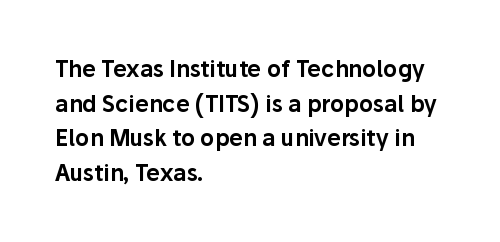
{"italic": "no", "underline": "no", "align": "left", "line_spacing": "normal", "line_spacing_ratio": 1.57, "letter_spacing": "normal", "letter_spacing_em": 0.0, "glyph_px": 22}
